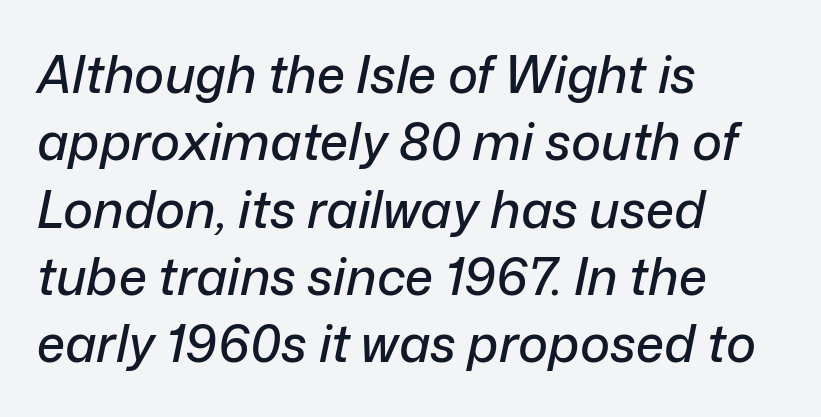
The image shows 51 px text type, italic (leaning right); set left-aligned, normal line spacing (1.32x), normal letter spacing, not underlined; low stroke contrast and a medium x-height.
